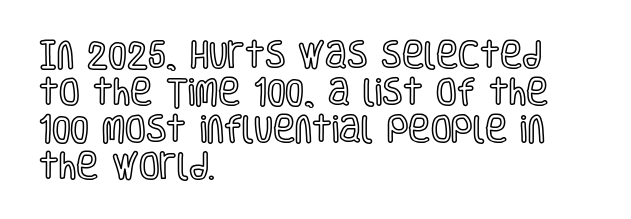
{"italic": "no", "width": "condensed", "x_height": "large", "monospaced": "no", "underline": "no", "align": "left", "line_spacing_ratio": 1.23, "letter_spacing": "normal", "letter_spacing_em": 0.0, "glyph_px": 30}
